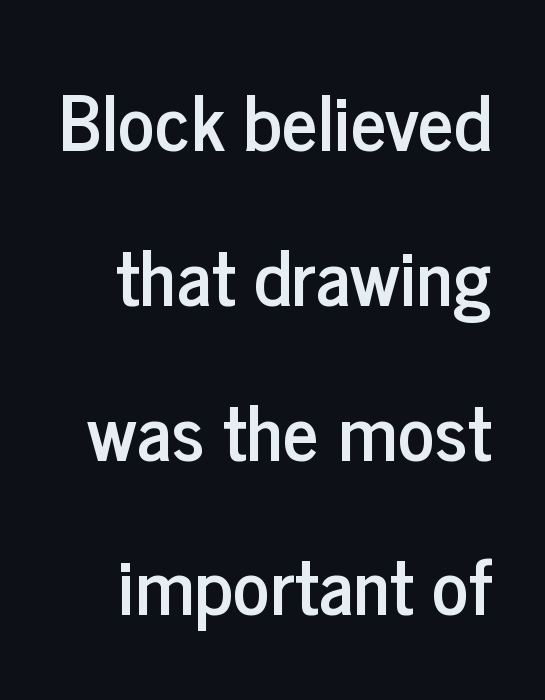
Observe the absence of serifs on each vertical stroke in this sample. Words appear dense and cohesive because spacing is normal. If you drew a line through each stem, it would be perfectly vertical. Do the characters align in a grid? No, the font is proportional. Regarding leading, the lines here are spaced well apart.
